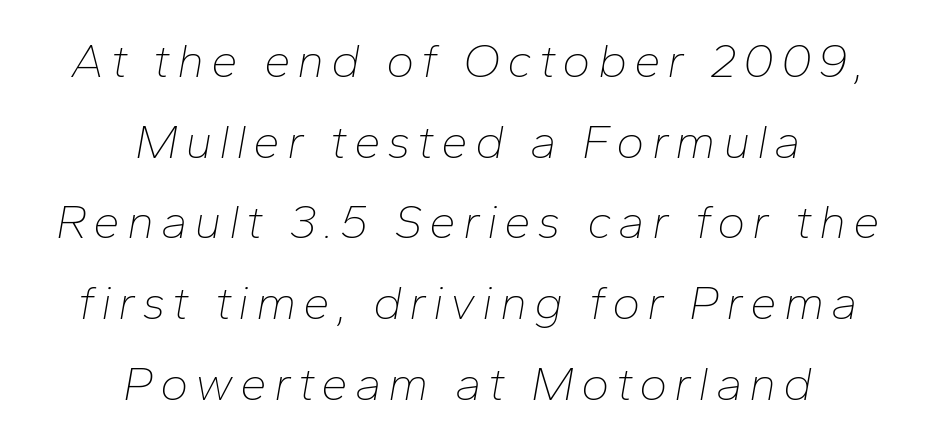
{"italic": "yes", "lean": "right", "slant_degrees": 10, "bold": "no", "weight": "thin", "width": "normal", "stroke_contrast": "low", "x_height": "medium", "monospaced": "no", "underline": "no", "align": "center", "line_spacing": "normal", "line_spacing_ratio": 1.68, "glyph_px": 48}
